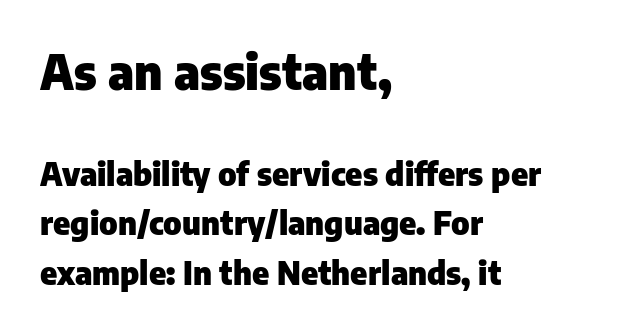
The image shows 48 px heavy sans-serif type, upright; set left-aligned, normal line spacing (1.55x), normal letter spacing, not underlined; the first (top) block is 1.5x larger; low stroke contrast and a medium x-height.
